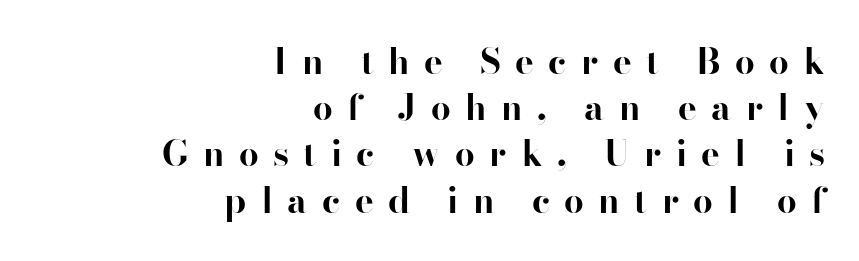
Spacing verdict: proportional, widths tailored to each character. In terms of weight, the rendering is a true, heavy bold. These lines sit exactly where default settings would place them. The rag falls on the left side of this text block. No italicization has been applied; the sample stays upright. The characters display serif detailing at their extremities.
